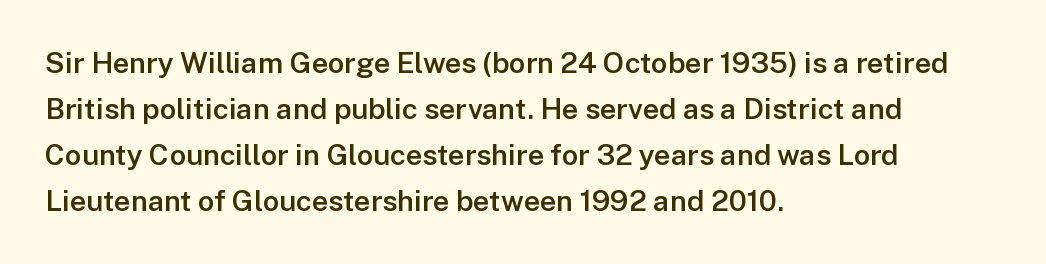
The image shows 29 px semibold sans-serif type, upright; set left-aligned, normal line spacing (1.59x), normal letter spacing, not underlined; low stroke contrast and a medium x-height.
